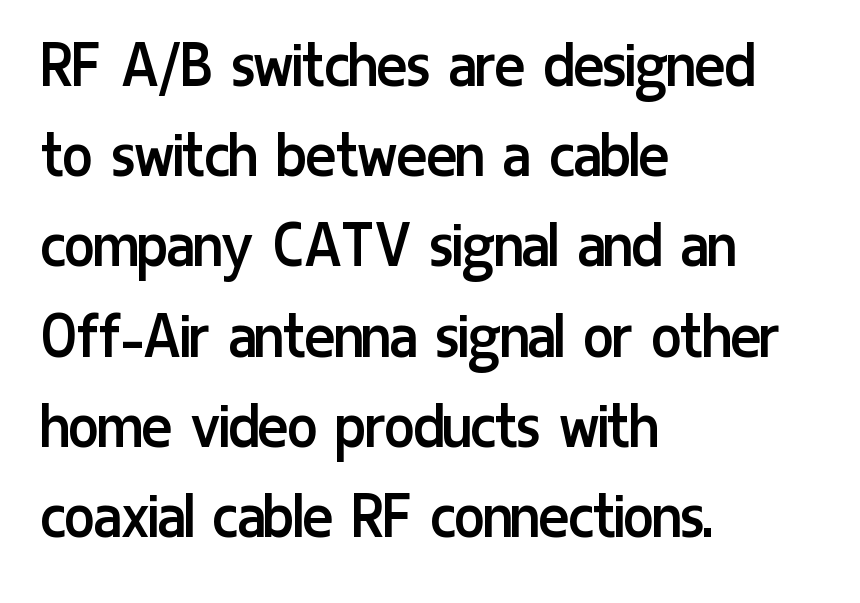
{"serif": "no", "italic": "no", "bold": "no", "weight": "regular", "width": "condensed", "stroke_contrast": "low", "x_height": "medium", "monospaced": "no", "underline": "no", "align": "left", "line_spacing": "normal", "line_spacing_ratio": 1.27, "letter_spacing": "normal", "letter_spacing_em": 0.0, "glyph_px": 71}
